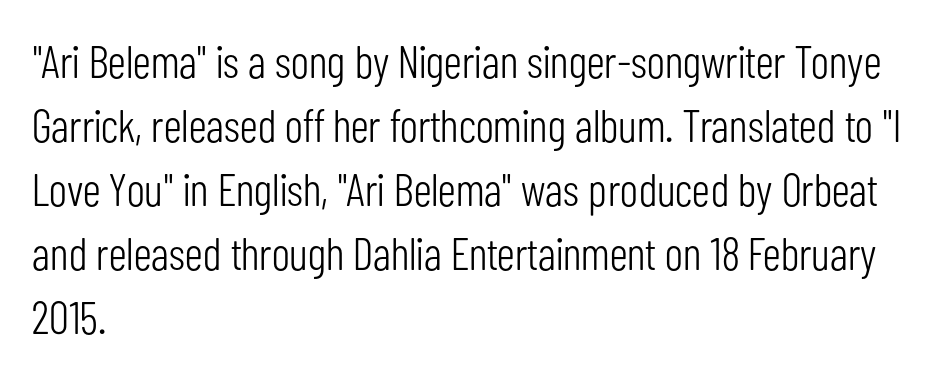
Q: Is the text bold? A: No.
Q: Is the text italic (slanted)? A: No, it is upright.
Q: Is the typeface a serif or a sans-serif typeface? A: Sans-serif.
Q: Is the text underlined? A: No.
Q: How is the paragraph aligned? A: Left-aligned.
Q: Is the spacing between letters normal or unusually wide? A: Normal.
Q: Is the spacing between lines tight, normal or loose? A: Normal.
Q: Width (condensed, normal, or wide)? A: Condensed.
Q: Stroke contrast? A: Low.
Q: x-height? A: Medium.
Q: Monospaced? A: No.
